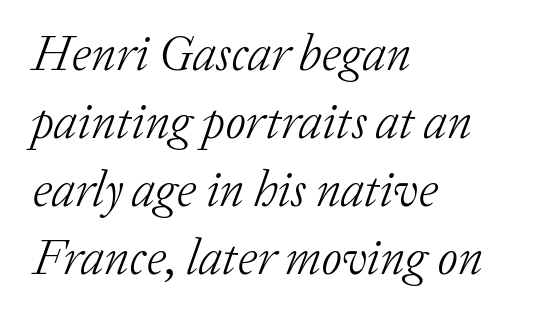
The image shows 50 px light serif type, italic (leaning right); set left-aligned, normal line spacing (1.36x), normal letter spacing, not underlined; low stroke contrast and a medium x-height.
